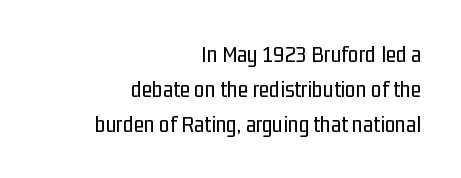
The image shows 24 px text type, upright; set right-aligned, normal line spacing (1.46x), normal letter spacing, not underlined.
